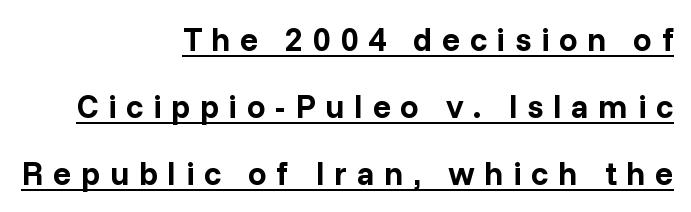
The image shows 33 px bold sans-serif type, upright; set right-aligned, loose line spacing (2.03x), unusually wide letter spacing (+0.29 em), underlined; low stroke contrast and a medium x-height.
